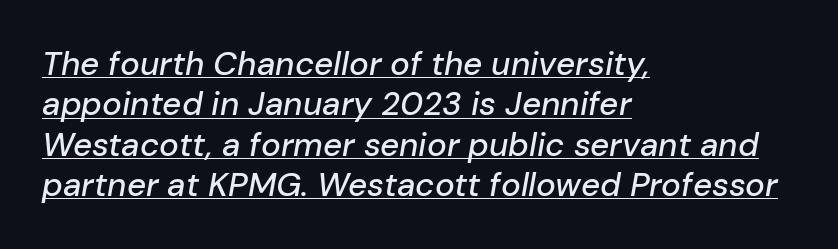
Looks like regular typesetting: each glyph gets only the width it needs. Glance below the letters and you will spot a drawn line. The lines in this sample share a left origin and differ only in where they stop. Standard letterfit; no display-style spreading of the glyphs.
